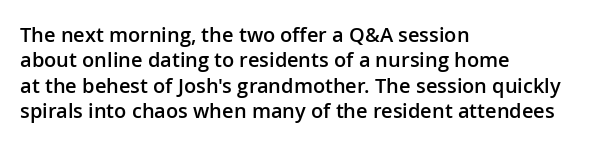
The image shows 20 px text type, upright; set left-aligned, normal line spacing (1.27x), normal letter spacing, not underlined.
